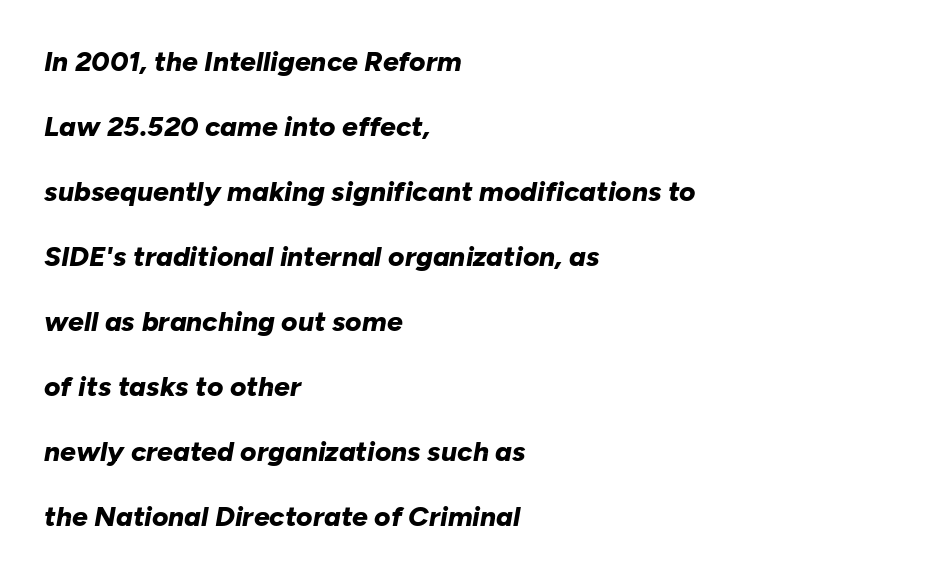
These lines are rendered in a variable-pitch font. Successive baselines arrive slowly, with a big drop between each. The gaps between neighbouring characters are ordinary and unremarkable. Layout note: lines flush left. Bare-footed words on every line. A typesetter would mark this as italic.
